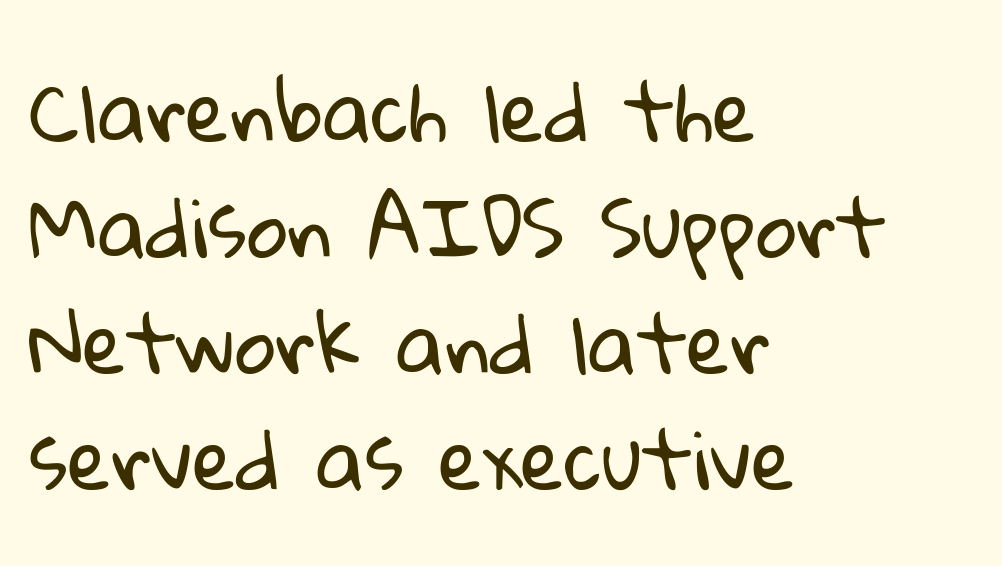
{"serif": "no", "bold": "no", "weight": "regular", "width": "normal", "stroke_contrast": "low", "x_height": "medium", "monospaced": "no", "underline": "no", "align": "left", "line_spacing": "normal", "line_spacing_ratio": 1.45, "letter_spacing": "normal", "letter_spacing_em": 0.0, "glyph_px": 80}
